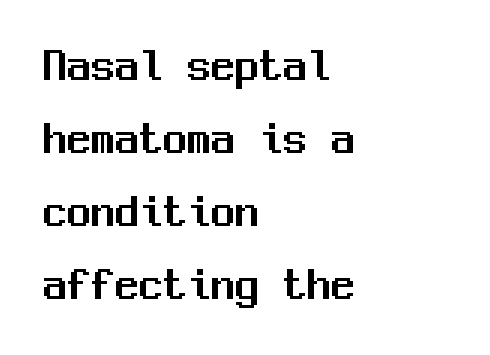
Q: Is the text italic (slanted)? A: No, it is upright.
Q: Is the typeface a serif or a sans-serif typeface? A: Sans-serif.
Q: Is the text underlined? A: No.
Q: How is the paragraph aligned? A: Left-aligned.
Q: Is the spacing between letters normal or unusually wide? A: Normal.
Q: Is the spacing between lines tight, normal or loose? A: Normal.
Q: Width (condensed, normal, or wide)? A: Normal.
Q: Stroke contrast? A: Medium.
Q: x-height? A: Medium.
Q: Monospaced? A: Yes.
